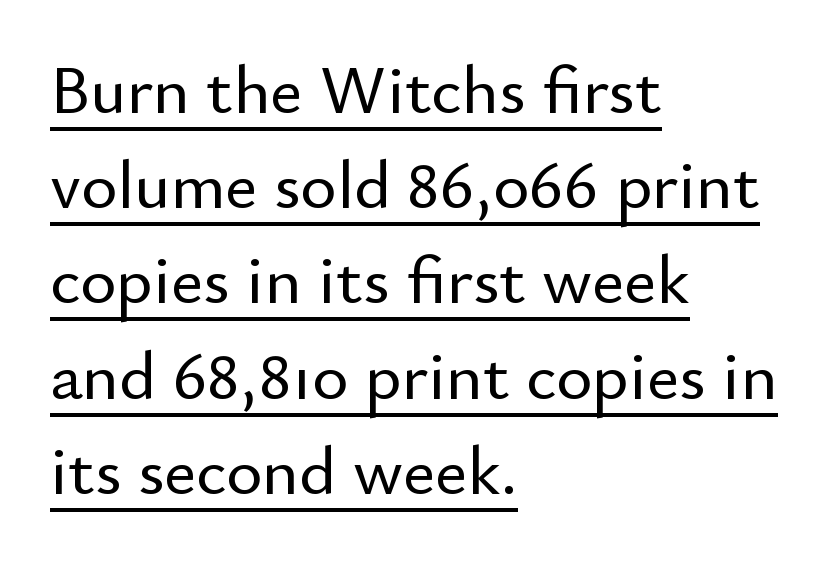
Q: Is the text italic (slanted)? A: No, it is upright.
Q: Is the typeface a serif or a sans-serif typeface? A: Sans-serif.
Q: Is the text underlined? A: Yes.
Q: How is the paragraph aligned? A: Left-aligned.
Q: Is the spacing between letters normal or unusually wide? A: Normal.
Q: Is the spacing between lines tight, normal or loose? A: Normal.
Q: Width (condensed, normal, or wide)? A: Normal.
Q: Stroke contrast? A: Low.
Q: x-height? A: Small.
Q: Monospaced? A: No.
